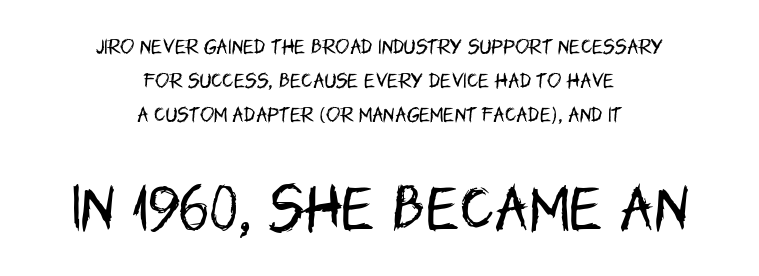
Vertically, the passage feels expansive, rows floating well apart. Nothing heavy about these letters — not bold at all. The passage shown is not underscored anywhere. The designer gave the closing block more size than the opening block.
